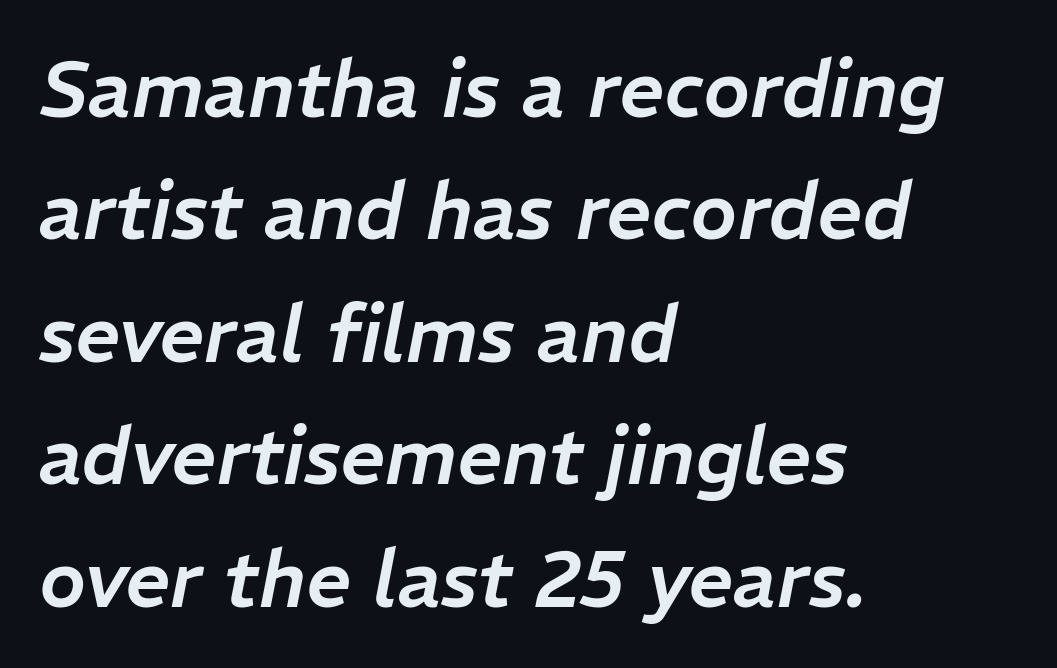
{"italic": "yes", "lean": "right", "slant_degrees": 11, "width": "normal", "stroke_contrast": "low", "x_height": "medium", "monospaced": "no", "underline": "no", "align": "left", "line_spacing": "normal", "line_spacing_ratio": 1.55, "letter_spacing": "normal", "letter_spacing_em": 0.0, "glyph_px": 79}
